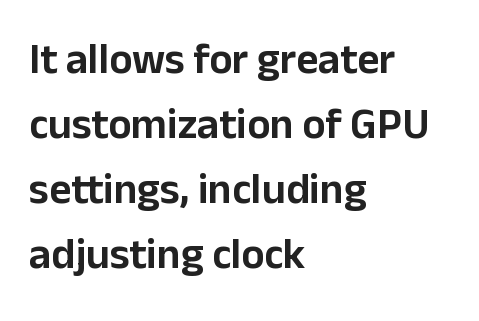
{"serif": "no", "italic": "no", "width": "normal", "stroke_contrast": "low", "x_height": "medium", "monospaced": "no", "underline": "no", "align": "left", "line_spacing": "normal", "line_spacing_ratio": 1.51, "letter_spacing": "normal", "letter_spacing_em": 0.0, "glyph_px": 43}
